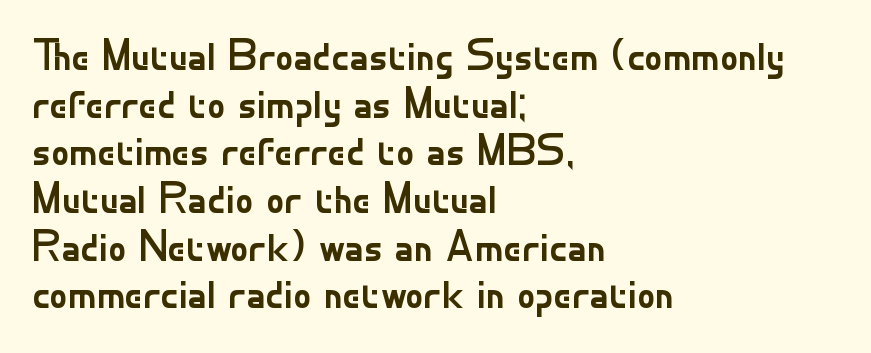
The image shows 45 px regular-weight sans-serif type, upright; set left-aligned, tight line spacing (1.06x), normal letter spacing, not underlined; low stroke contrast and a small x-height.
